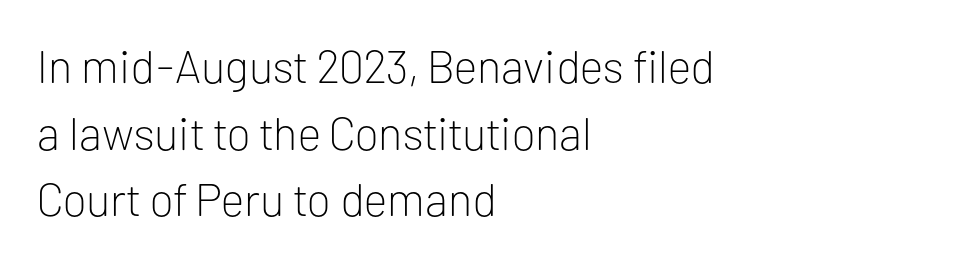
What's the leading like? Ordinary, nothing unusual. Quick note: underline off. A quiet, ordinary-to-light weight characterises the typeface. Reading down the block, your eye returns to a fixed left position each line.
